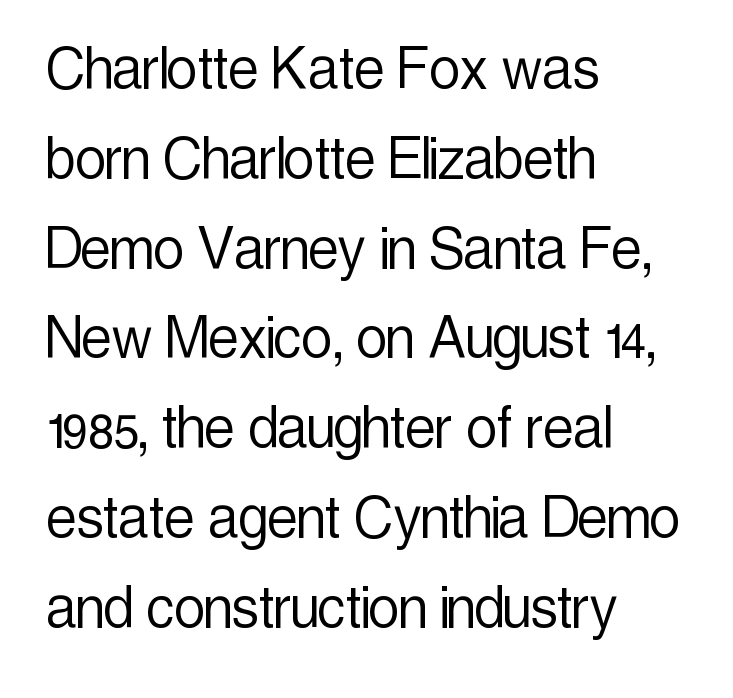
If you measured baseline to baseline, you'd find a middling distance. No extra ink here — the face is not bold. The rendering keeps characters at their native spacing. Each line starts at the same left margin while the right side varies. Regarding serifs, this sample does without them.
